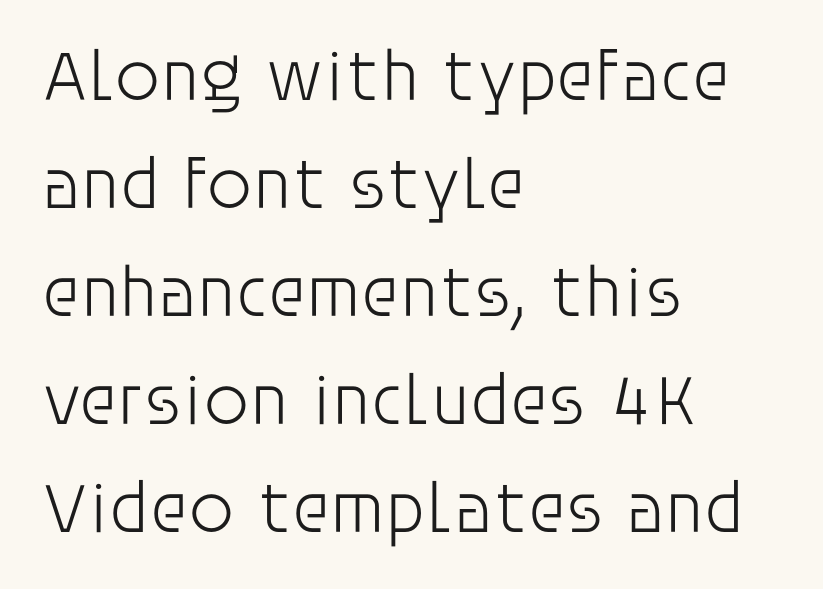
{"serif": "no", "italic": "no", "bold": "no", "weight": "light", "width": "normal", "stroke_contrast": "low", "x_height": "large", "monospaced": "no", "underline": "no", "align": "left", "line_spacing": "normal", "line_spacing_ratio": 1.5, "letter_spacing": "normal", "letter_spacing_em": 0.0, "glyph_px": 72}
